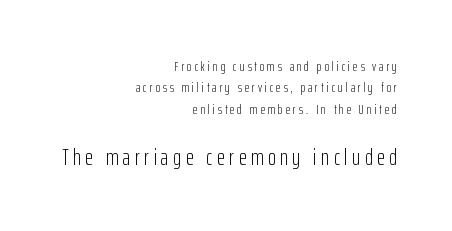
{"italic": "no", "bold": "no", "underline": "no", "align": "right", "line_spacing": "normal", "line_spacing_ratio": 1.53, "letter_spacing": "wide", "letter_spacing_em": 0.21, "larger_block": "second", "size_ratio": 1.64, "glyph_px": 23}
